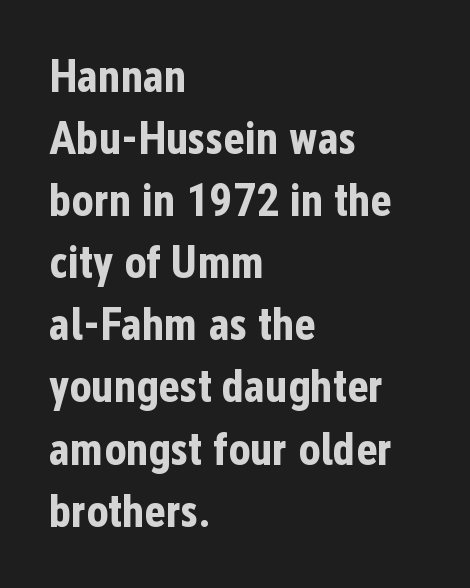
Vertical strokes here are truly vertical. Beneath every word, the page is bare. Every row of glyphs begins at an identical x-position on the left. Summary of weight: heavy, a full bold. Each word holds together tightly as a unit, with standard inter-letter gaps.
